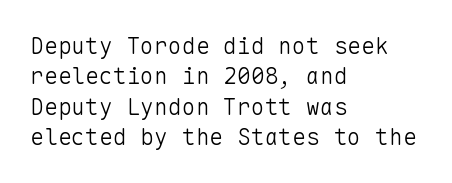
Q: Is the text bold? A: No.
Q: Is the text italic (slanted)? A: No, it is upright.
Q: Is the text underlined? A: No.
Q: How is the paragraph aligned? A: Left-aligned.
Q: Is the spacing between letters normal or unusually wide? A: Normal.
Q: Is the spacing between lines tight, normal or loose? A: Normal.
